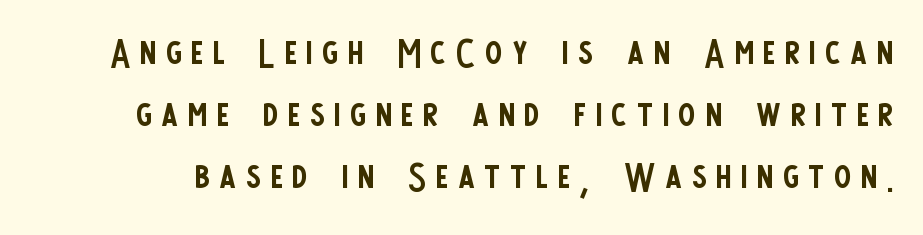
{"serif": "no", "italic": "no", "bold": "no", "weight": "regular", "width": "condensed", "stroke_contrast": "low", "x_height": "large", "monospaced": "no", "underline": "no", "line_spacing_ratio": 1.22, "glyph_px": 51}
